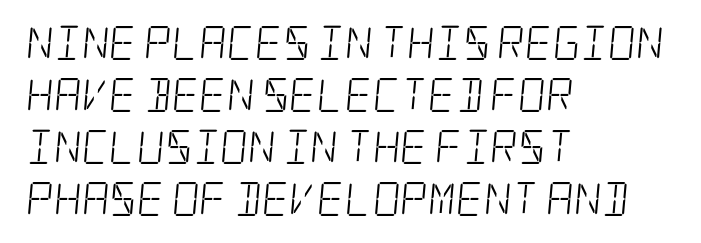
This rendering uses left alignment, leaving the right contour irregular. Is the letter spacing exaggerated? No — it looks like the ordinary default. Typographically, this falls in the serif category. Any mark beneath the type? The region is blank. Stems here are at most as thick as an everyday book face.
